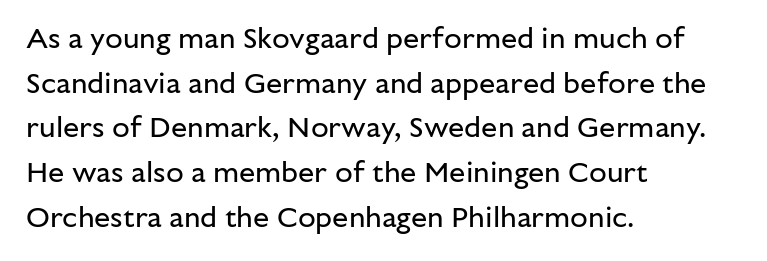
The image shows 29 px regular-weight sans-serif type, upright; set left-aligned, normal line spacing (1.54x), normal letter spacing, not underlined; low stroke contrast and a medium x-height.
